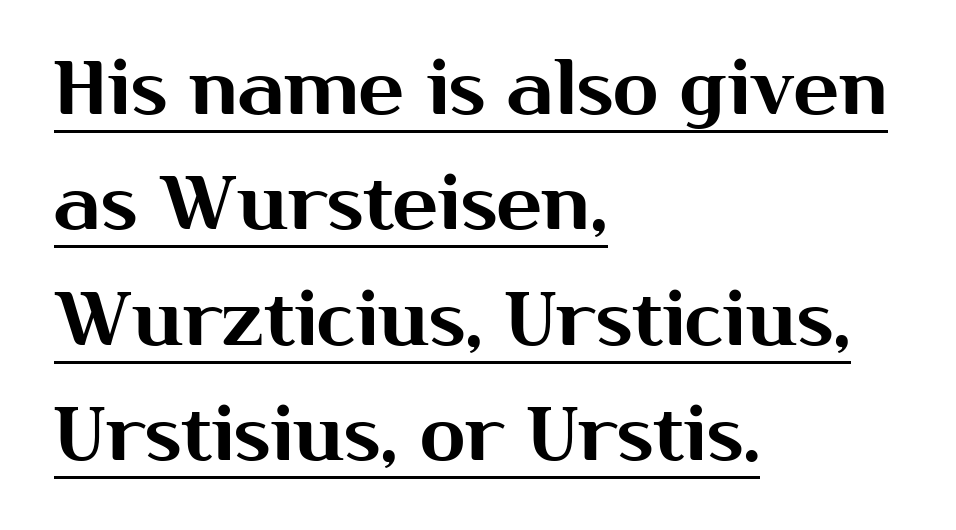
A baseline rule has been typeset under these characters. The face used here is proportionally spaced, like ordinary book or web type. If you measured baseline to baseline, you'd find a middling distance. If you drew a line through each stem, it would be perfectly vertical.
